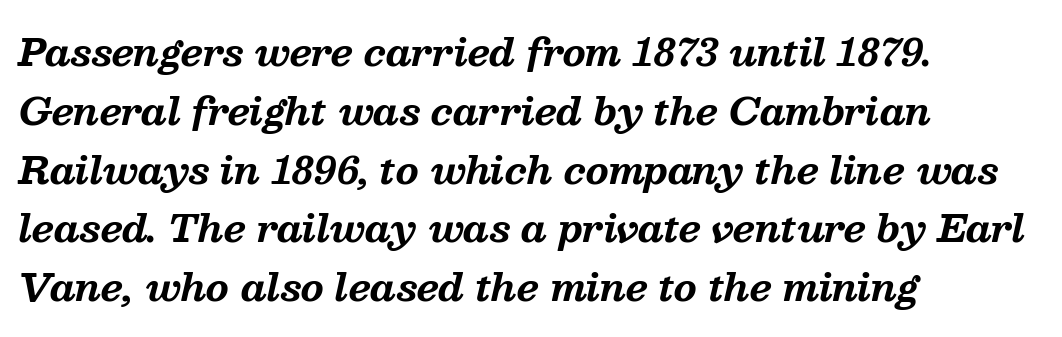
{"serif": "yes", "italic": "yes", "lean": "right", "slant_degrees": 13, "bold": "yes", "weight": "bold", "width": "normal", "stroke_contrast": "medium", "x_height": "medium", "monospaced": "no", "underline": "no", "align": "left", "line_spacing": "normal", "line_spacing_ratio": 1.59, "letter_spacing": "normal", "letter_spacing_em": 0.0, "glyph_px": 37}
